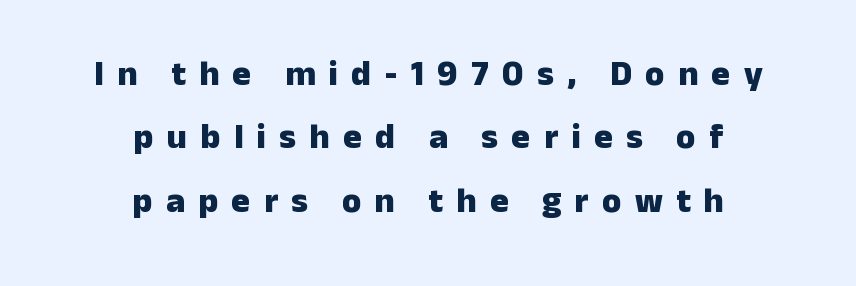
The image shows 35 px heavy sans-serif type, upright; set centered, line spacing 1.81x, unusually wide letter spacing (+0.38 em), not underlined; low stroke contrast and a medium x-height.
